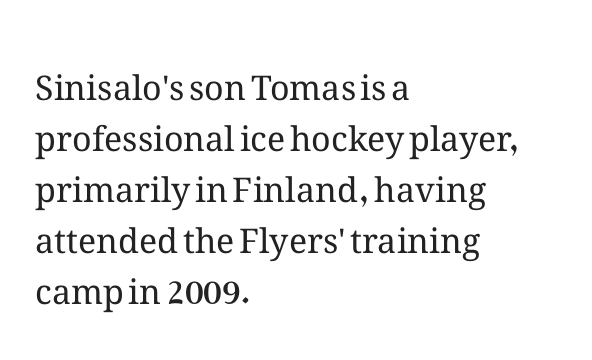
Q: Is the text bold? A: No.
Q: Is the text italic (slanted)? A: No, it is upright.
Q: Is the text underlined? A: No.
Q: How is the paragraph aligned? A: Left-aligned.
Q: Is the spacing between letters normal or unusually wide? A: Normal.
Q: Is the spacing between lines tight, normal or loose? A: Normal.
Q: Width (condensed, normal, or wide)? A: Normal.
Q: Stroke contrast? A: Medium.
Q: x-height? A: Medium.
Q: Monospaced? A: No.
